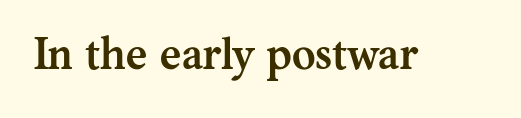
{"serif": "yes", "italic": "no", "bold": "yes", "weight": "semibold", "width": "normal", "stroke_contrast": "medium", "x_height": "medium", "monospaced": "no", "underline": "no", "letter_spacing": "normal", "letter_spacing_em": 0.0, "glyph_px": 45}
